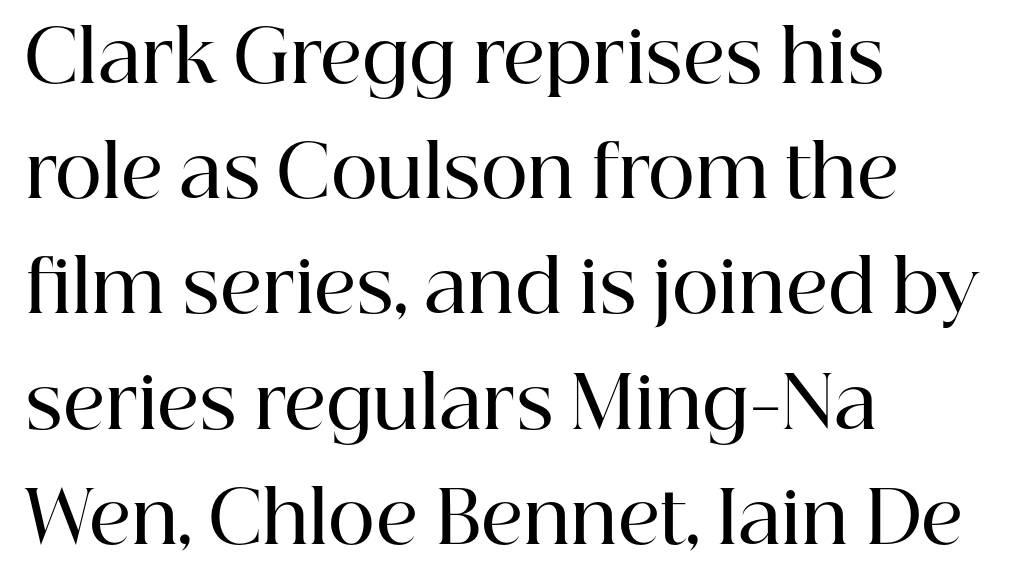
{"serif": "yes", "italic": "no", "bold": "semi", "weight": "semibold", "width": "normal", "stroke_contrast": "high", "x_height": "medium", "monospaced": "no", "underline": "no", "align": "left", "line_spacing": "normal", "line_spacing_ratio": 1.6, "letter_spacing": "normal", "letter_spacing_em": 0.0, "glyph_px": 72}
